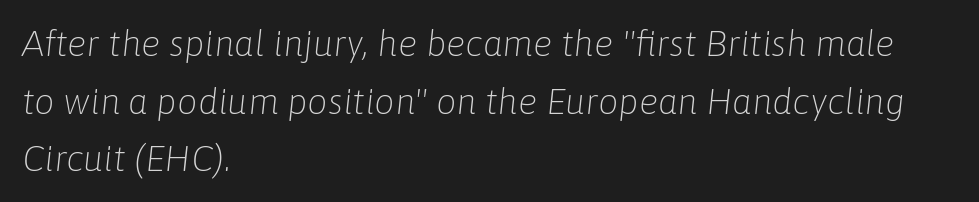
Q: Is the text bold? A: No.
Q: Is the text italic (slanted)? A: Yes, it leans right by about 6 degrees.
Q: Is the text underlined? A: No.
Q: How is the paragraph aligned? A: Left-aligned.
Q: Is the spacing between letters normal or unusually wide? A: Normal.
Q: Is the spacing between lines tight, normal or loose? A: Normal.
Q: Width (condensed, normal, or wide)? A: Normal.
Q: Stroke contrast? A: Low.
Q: x-height? A: Medium.
Q: Monospaced? A: No.
